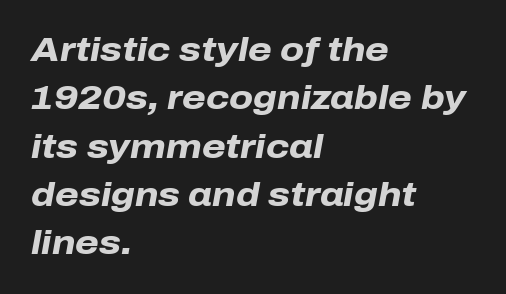
{"italic": "yes", "lean": "right", "slant_degrees": 10, "bold": "yes", "weight": "heavy", "width": "normal", "stroke_contrast": "low", "x_height": "medium", "monospaced": "no", "underline": "no", "align": "left", "line_spacing": "normal", "line_spacing_ratio": 1.42, "letter_spacing": "normal", "letter_spacing_em": 0.0, "glyph_px": 34}
